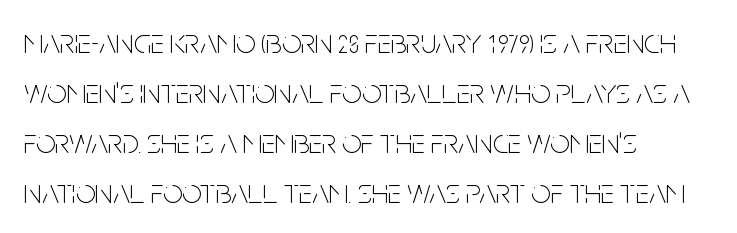
The image shows 34 px thin, condensed sans-serif type, upright; set left-aligned, normal line spacing (1.47x), normal letter spacing, not underlined; low stroke contrast and a large x-height.
